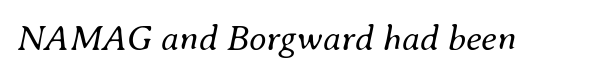
Students, note that the glyphs here touch the page at normal intervals. Nobody drew a line under any word here. Character widths vary here, with narrow letters taking less room than wide ones. The weight tops out at a normal text grade. The glyphs look as if they've been sheared to an angle.
